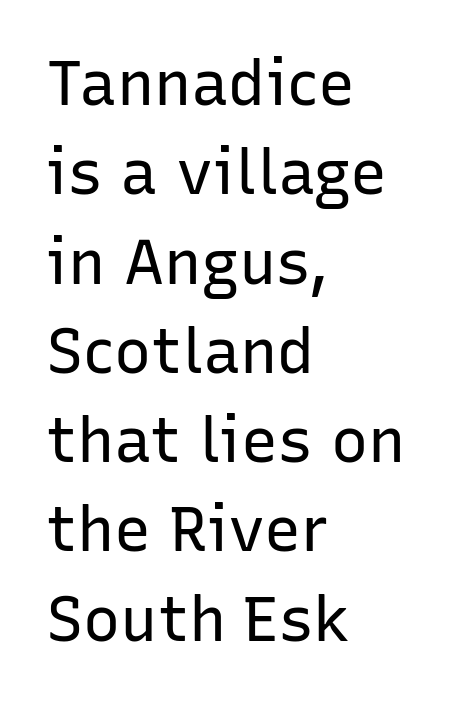
The vertical gap from one line to the next is medium. Posture: vertical. Alignment: flush left. Summary of weight: not heavy and not bold.
